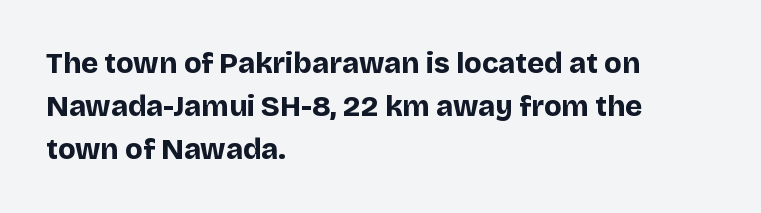
Unlike italic type, these characters show no tilt at all. Typographically, this falls in the sans-serif category. This sample uses plain, unmodified letter spacing. Heavy, bold letterforms. The lines sit at an ordinary, default distance from one another. Character widths vary here, with narrow letters taking less room than wide ones.
